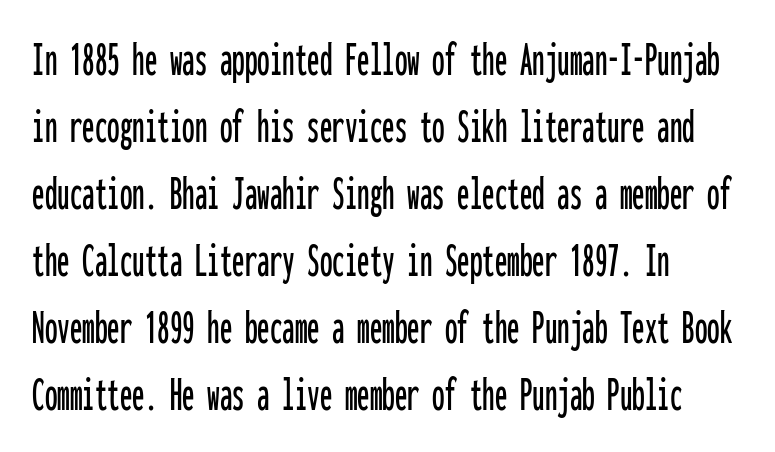
The image shows 50 px condensed sans-serif type, upright, monospaced; set left-aligned, normal line spacing (1.34x), normal letter spacing, not underlined; low stroke contrast and a medium x-height.
